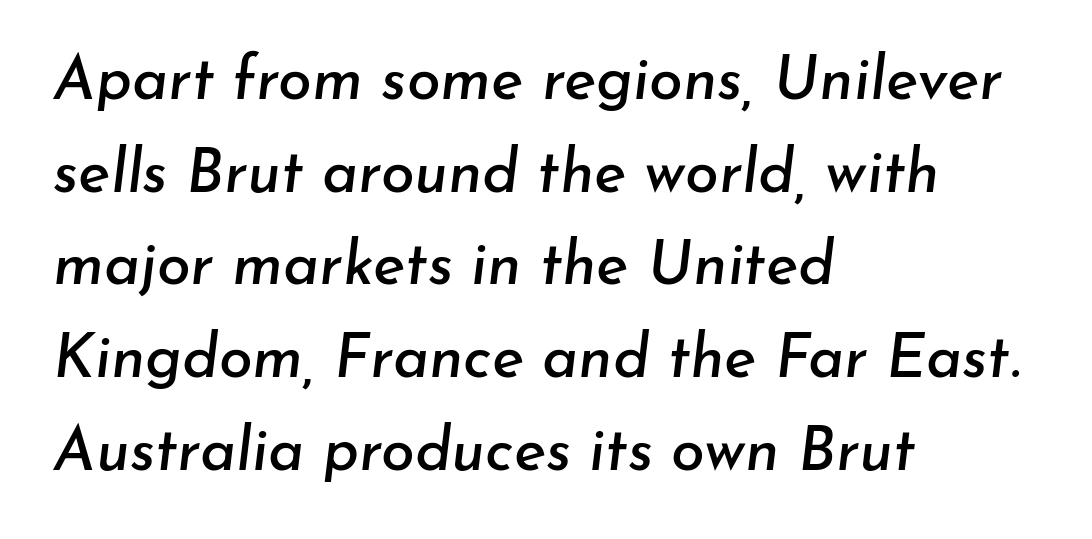
Q: Is the text italic (slanted)? A: Yes, it leans right by about 7 degrees.
Q: Is the text underlined? A: No.
Q: How is the paragraph aligned? A: Left-aligned.
Q: Is the spacing between letters normal or unusually wide? A: Normal.
Q: Is the spacing between lines tight, normal or loose? A: Normal.
Q: Width (condensed, normal, or wide)? A: Normal.
Q: Stroke contrast? A: Low.
Q: x-height? A: Small.
Q: Monospaced? A: No.
